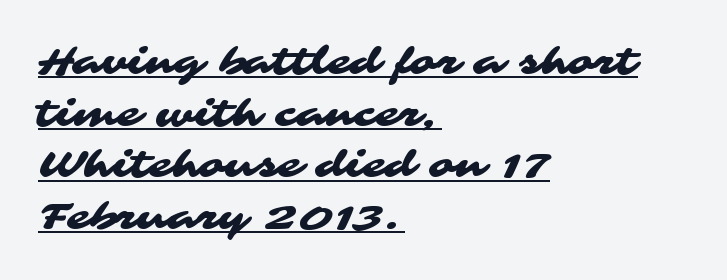
Reading down the column, the eye jumps a familiar distance to each next line. Like a heading marked for emphasis, these lines bear an underscore. If you drew a ruler down the left edge, every line would touch it. The line texture is even and compact thanks to regular tracking. You could not count columns in this text — the font is proportionally spaced. To sum up the face: it is a sans, with no serifs.
